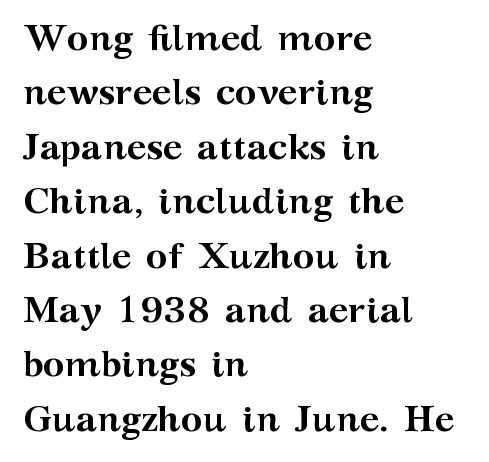
Q: Is the text bold? A: Yes.
Q: Is the text italic (slanted)? A: No, it is upright.
Q: Is the typeface a serif or a sans-serif typeface? A: Serif.
Q: Is the text underlined? A: No.
Q: How is the paragraph aligned? A: Left-aligned.
Q: Is the spacing between letters normal or unusually wide? A: Normal.
Q: Is the spacing between lines tight, normal or loose? A: Normal.
Q: Width (condensed, normal, or wide)? A: Wide.
Q: Stroke contrast? A: Medium.
Q: x-height? A: Medium.
Q: Monospaced? A: No.
